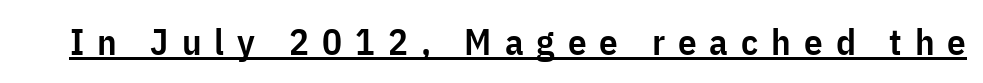
The image shows 37 px semibold, condensed sans-serif type, upright; set unusually wide letter spacing (+0.35 em), underlined; low stroke contrast and a medium x-height.
